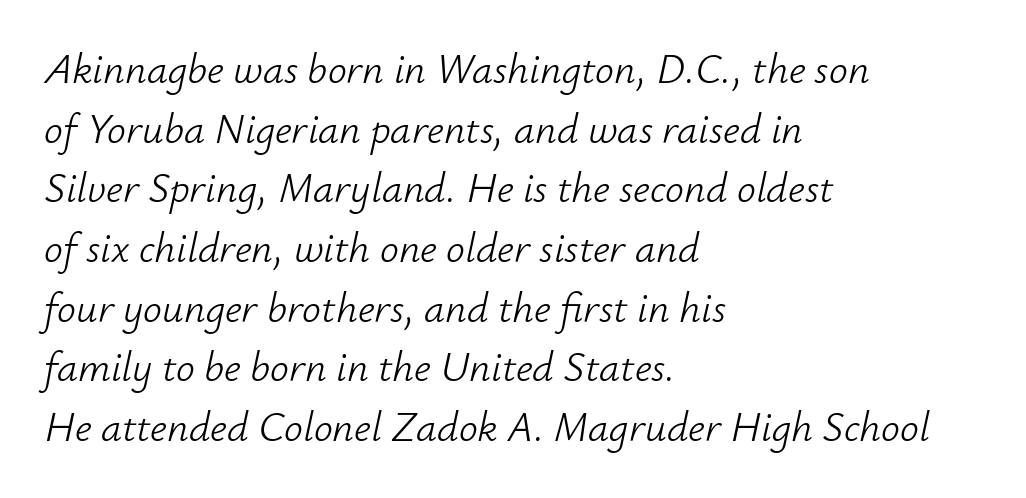
The weight tops out at a normal text grade. A classic flush-left, rag-right setting is used for this passage. A clean baseline with only descenders dipping below it. These lines are rendered in a variable-pitch font.
